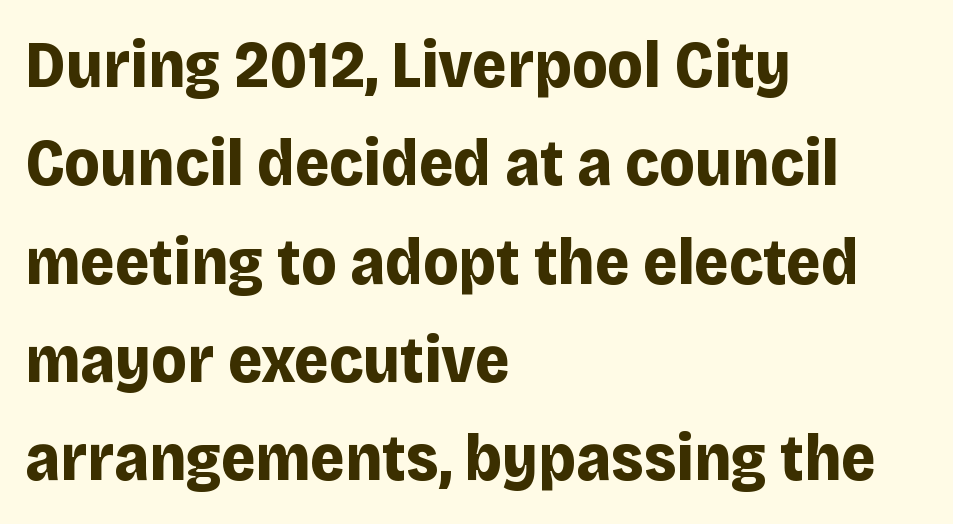
{"serif": "no", "italic": "no", "bold": "yes", "weight": "bold", "width": "normal", "stroke_contrast": "low", "x_height": "large", "monospaced": "no", "underline": "no", "align": "left", "line_spacing": "normal", "line_spacing_ratio": 1.49, "letter_spacing": "normal", "letter_spacing_em": 0.0, "glyph_px": 66}
